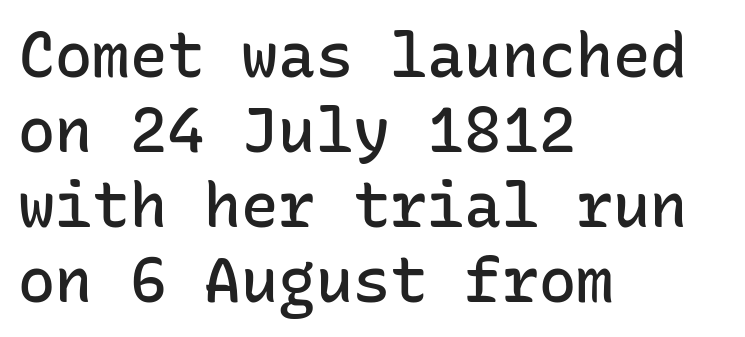
{"serif": "no", "italic": "no", "bold": "semi", "weight": "semibold", "width": "normal", "stroke_contrast": "low", "x_height": "medium", "monospaced": "yes", "underline": "no", "align": "left", "line_spacing_ratio": 1.21, "letter_spacing": "normal", "letter_spacing_em": 0.0, "glyph_px": 62}
